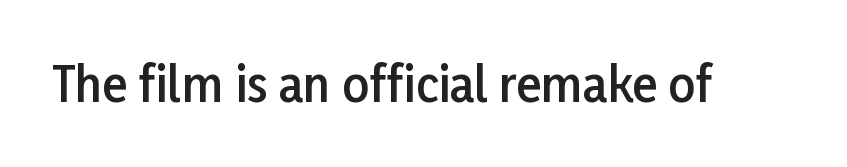
The space beneath each line is pristine and unruled. In terms of weight, the rendering is demibold, just under bold. Words appear dense and cohesive because spacing is normal. Serif or sans? Sans — the stroke terminals are bare. Character widths vary here, with narrow letters taking less room than wide ones.
